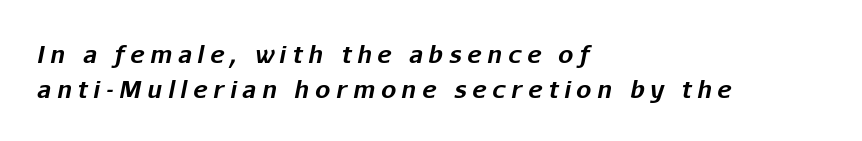
The image shows 24 px bold type, italic (leaning right); set left-aligned, normal line spacing (1.46x), unusually wide letter spacing (+0.24 em), not underlined.
